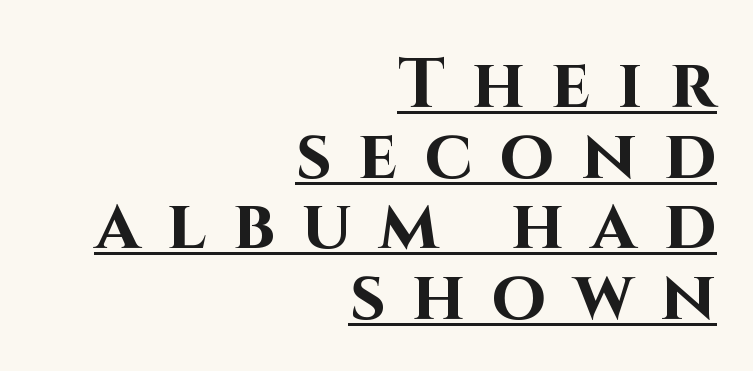
{"serif": "no", "italic": "no", "bold": "yes", "weight": "bold", "width": "normal", "stroke_contrast": "high", "x_height": "large", "monospaced": "no", "underline": "yes", "align": "right", "line_spacing": "tight", "line_spacing_ratio": 1.01, "letter_spacing": "wide", "letter_spacing_em": 0.39, "glyph_px": 70}
